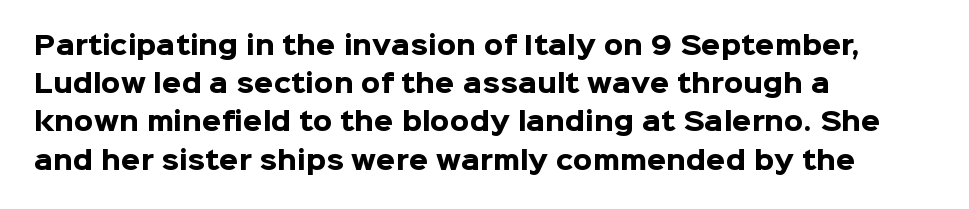
Q: Is the text bold? A: Yes.
Q: Is the text italic (slanted)? A: No, it is upright.
Q: Is the text underlined? A: No.
Q: How is the paragraph aligned? A: Left-aligned.
Q: Is the spacing between letters normal or unusually wide? A: Normal.
Q: Is the spacing between lines tight, normal or loose? A: Normal.
